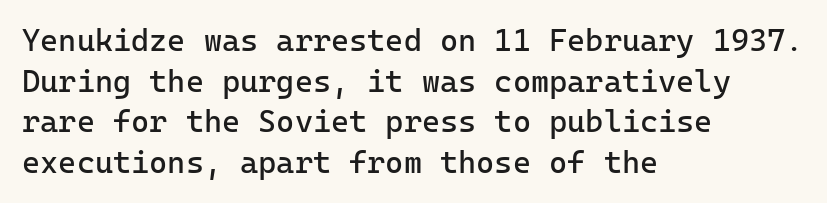
The image shows 31 px regular-weight sans-serif type, upright; set left-aligned, normal line spacing (1.31x), normal letter spacing, not underlined; low stroke contrast and a medium x-height.
